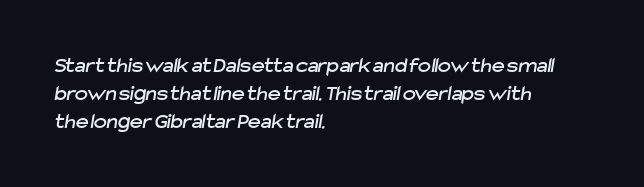
Q: Is the text underlined? A: No.
Q: How is the paragraph aligned? A: Left-aligned.
Q: Is the spacing between letters normal or unusually wide? A: Normal.
Q: Is the spacing between lines tight, normal or loose? A: Normal.
